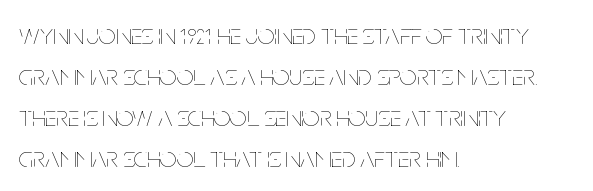
All the whitespace from short lines collects on the right. Posture: vertical. The space beneath each line is pristine and unruled. Nothing unusual about the tracking: characters are spaced as the font intends.
